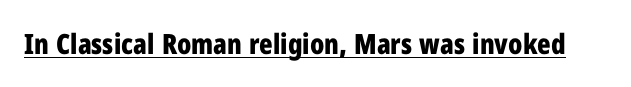
The rendering shows plain stroke endings on the letterforms — a sans-serif design. How heavy is the stroke? Heavy — this is a bold. These lines were composed using upright roman letters. Is this a fixed-width face? No — the glyphs have proportional, varying widths. How are the letters spaced? Ordinarily, with no added tracking.
